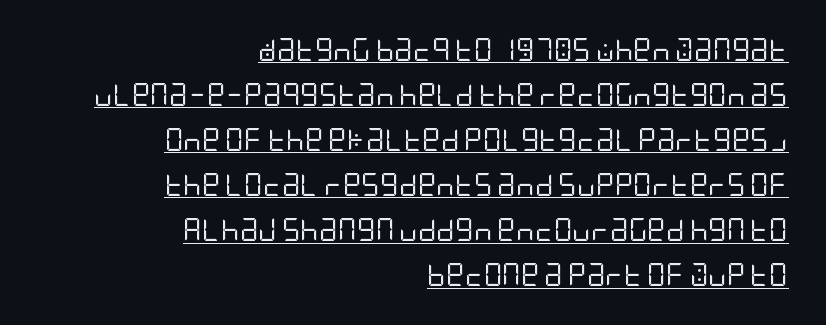
Airy leading. A baseline rule has been typeset under these characters. Vertical strokes here are truly vertical. The lines in this sample share a right terminus and differ only in where they begin.
